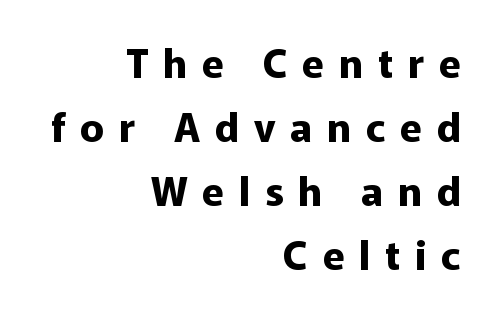
{"serif": "no", "italic": "no", "bold": "yes", "weight": "bold", "width": "normal", "stroke_contrast": "low", "x_height": "medium", "monospaced": "no", "underline": "no", "align": "right", "line_spacing": "normal", "line_spacing_ratio": 1.6, "letter_spacing": "wide", "letter_spacing_em": 0.37, "glyph_px": 40}
